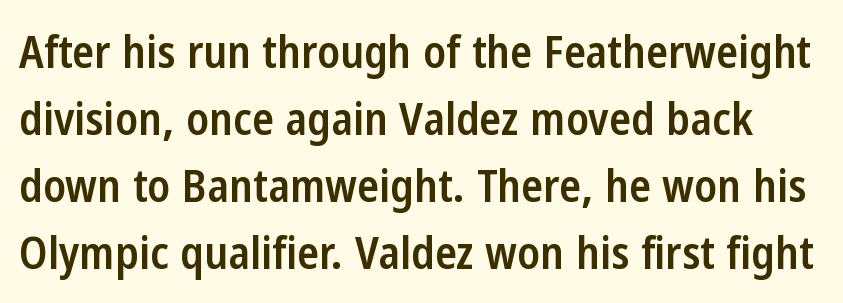
Type style note: lacks serifs. The characters look somewhat weighty, a semibold short of true bold. Baseline-to-baseline distance is the conventional proportion of letter height. Posture: upright roman. How are the letters spaced? Ordinarily, with no added tracking.
